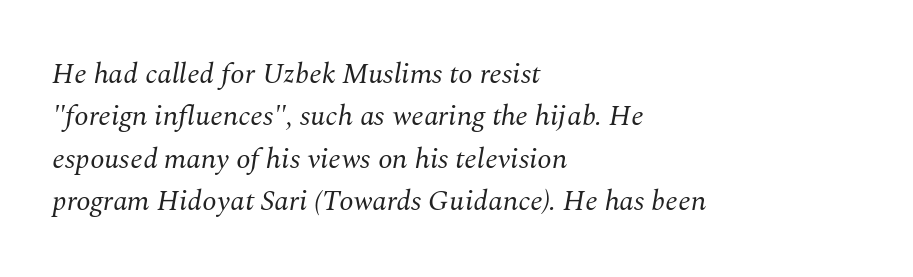
Q: Is the text bold? A: No.
Q: Is the text italic (slanted)? A: Yes, it leans right by about 10 degrees.
Q: Is the typeface a serif or a sans-serif typeface? A: Serif.
Q: Is the text underlined? A: No.
Q: How is the paragraph aligned? A: Left-aligned.
Q: Is the spacing between letters normal or unusually wide? A: Normal.
Q: Is the spacing between lines tight, normal or loose? A: Normal.
Q: Width (condensed, normal, or wide)? A: Normal.
Q: Stroke contrast? A: Medium.
Q: x-height? A: Medium.
Q: Monospaced? A: No.
